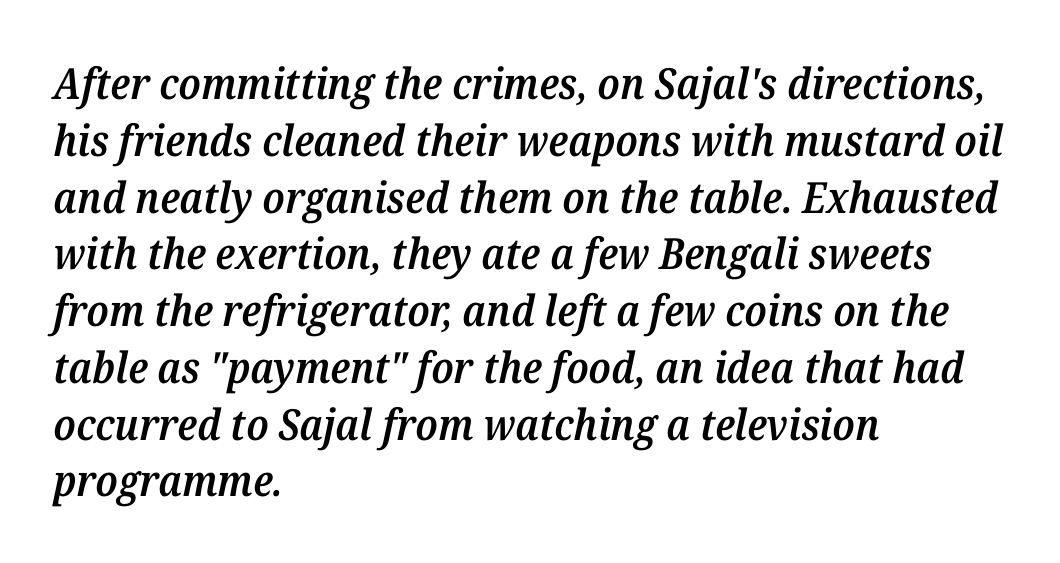
{"serif": "yes", "italic": "yes", "lean": "right", "slant_degrees": 12, "bold": "semi", "weight": "semibold", "width": "normal", "stroke_contrast": "medium", "x_height": "medium", "monospaced": "no", "underline": "no", "align": "left", "line_spacing": "normal", "line_spacing_ratio": 1.32, "letter_spacing": "normal", "letter_spacing_em": 0.0, "glyph_px": 43}
